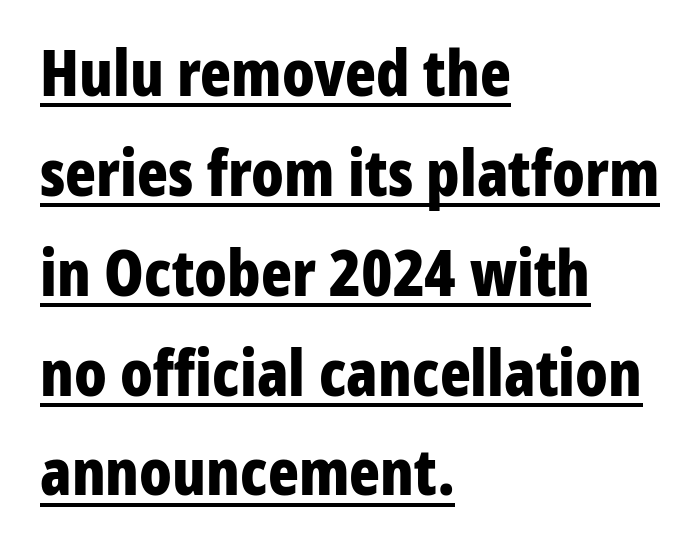
Posture: straight, roman, zero tilt. The rendering keeps characters at their native spacing. Plenty of ink on the page — the face is bold. Character widths vary here, with narrow letters taking less room than wide ones.
